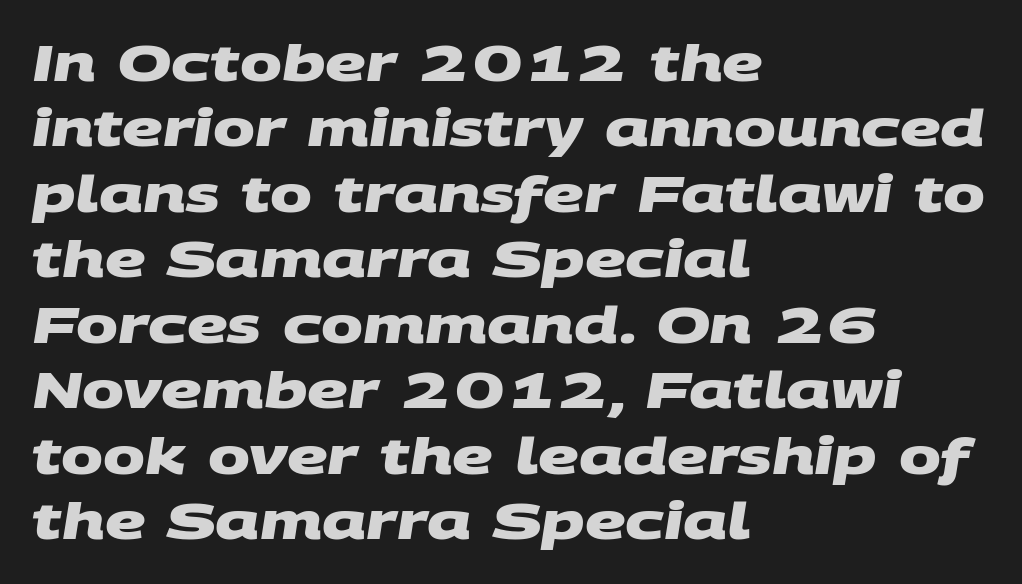
The image shows 50 px heavy, wide sans-serif type; set left-aligned, normal line spacing (1.31x), normal letter spacing, not underlined; medium stroke contrast and a large x-height.
